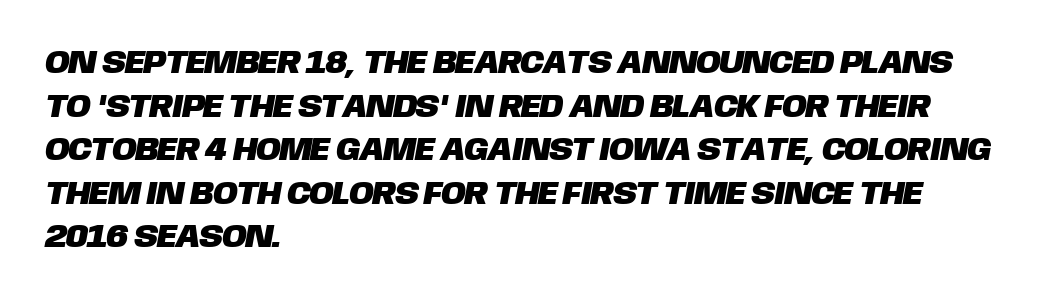
{"serif": "no", "width": "normal", "stroke_contrast": "low", "x_height": "large", "monospaced": "no", "underline": "no", "align": "left", "line_spacing": "normal", "line_spacing_ratio": 1.32, "letter_spacing": "normal", "letter_spacing_em": 0.0, "glyph_px": 33}
